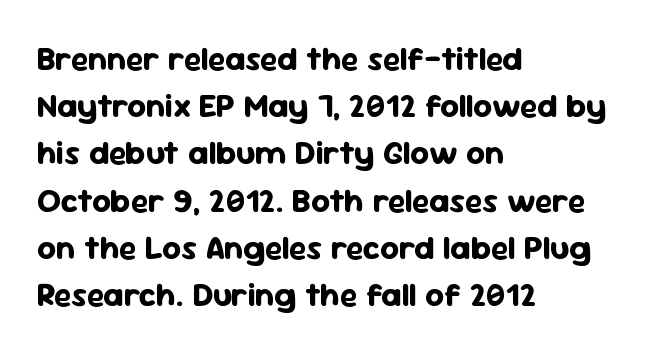
The ragged edge is on the right, which tells us the setting is flush left. Check under the words: just untouched page. Typesetter's note: full bold, strokes at maximum text heaviness. The tracking reads as untouched default to a designer's eye. Rows of type keep a routine distance in the vertical direction. Serifs: no, the terminals of the letterforms are clean.
